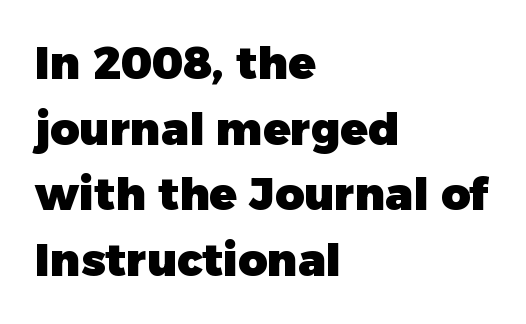
Q: Is the text bold? A: Yes.
Q: Is the text italic (slanted)? A: No, it is upright.
Q: Is the typeface a serif or a sans-serif typeface? A: Sans-serif.
Q: Is the text underlined? A: No.
Q: How is the paragraph aligned? A: Left-aligned.
Q: Is the spacing between letters normal or unusually wide? A: Normal.
Q: Is the spacing between lines tight, normal or loose? A: Normal.
Q: Width (condensed, normal, or wide)? A: Normal.
Q: Stroke contrast? A: Low.
Q: x-height? A: Medium.
Q: Monospaced? A: No.
